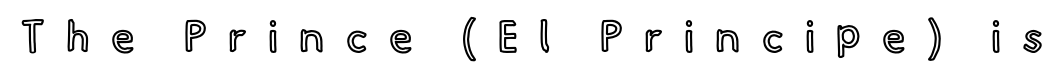
{"italic": "no", "width": "normal", "x_height": "small", "monospaced": "no", "underline": "no", "letter_spacing": "wide", "letter_spacing_em": 0.49, "glyph_px": 43}
